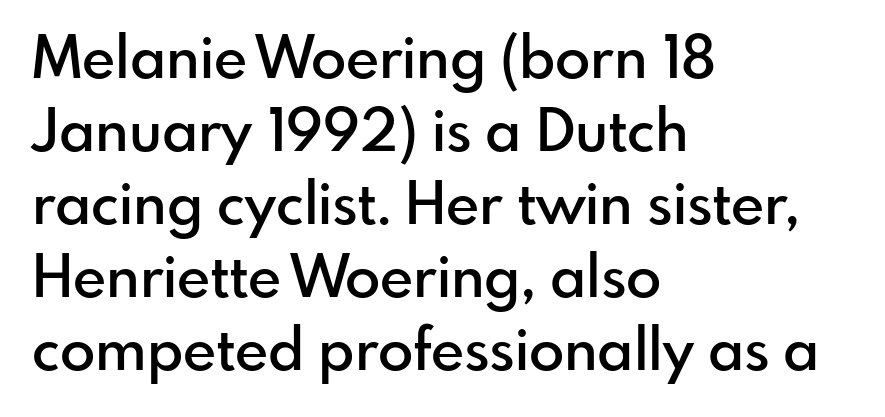
{"serif": "no", "italic": "no", "bold": "semi", "weight": "semibold", "width": "normal", "stroke_contrast": "low", "x_height": "small", "monospaced": "no", "underline": "no", "align": "left", "line_spacing": "normal", "line_spacing_ratio": 1.26, "letter_spacing": "normal", "letter_spacing_em": 0.0, "glyph_px": 58}
